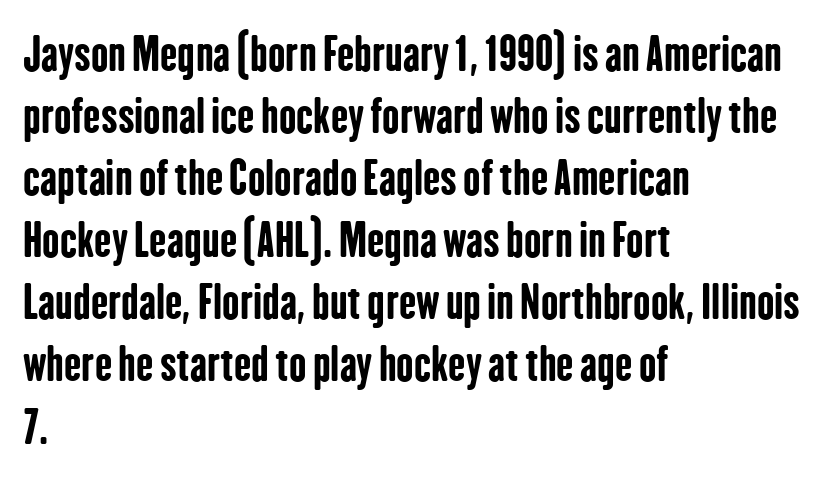
Q: Is the text bold? A: Yes.
Q: Is the text italic (slanted)? A: No, it is upright.
Q: Is the typeface a serif or a sans-serif typeface? A: Sans-serif.
Q: Is the text underlined? A: No.
Q: How is the paragraph aligned? A: Left-aligned.
Q: Is the spacing between letters normal or unusually wide? A: Normal.
Q: Is the spacing between lines tight, normal or loose? A: Normal.
Q: Width (condensed, normal, or wide)? A: Condensed.
Q: Stroke contrast? A: Low.
Q: x-height? A: Medium.
Q: Monospaced? A: No.
